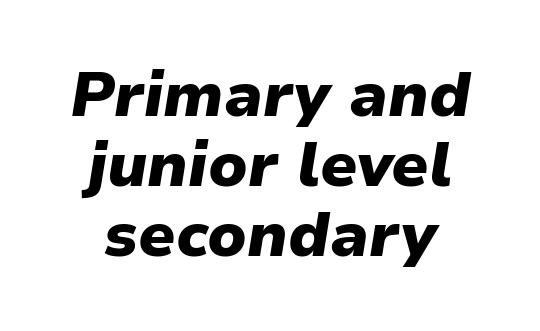
{"italic": "yes", "lean": "right", "slant_degrees": 9, "bold": "yes", "weight": "heavy", "width": "normal", "stroke_contrast": "low", "x_height": "medium", "monospaced": "no", "underline": "no", "align": "center", "line_spacing": "tight", "line_spacing_ratio": 1.11, "letter_spacing": "normal", "letter_spacing_em": 0.0, "glyph_px": 63}
